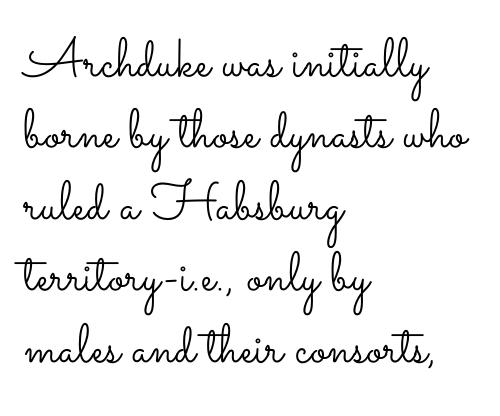
{"bold": "no", "weight": "light", "width": "wide", "stroke_contrast": "low", "x_height": "small", "monospaced": "no", "underline": "no", "align": "left", "line_spacing": "normal", "line_spacing_ratio": 1.3, "letter_spacing": "normal", "letter_spacing_em": 0.0, "glyph_px": 55}
